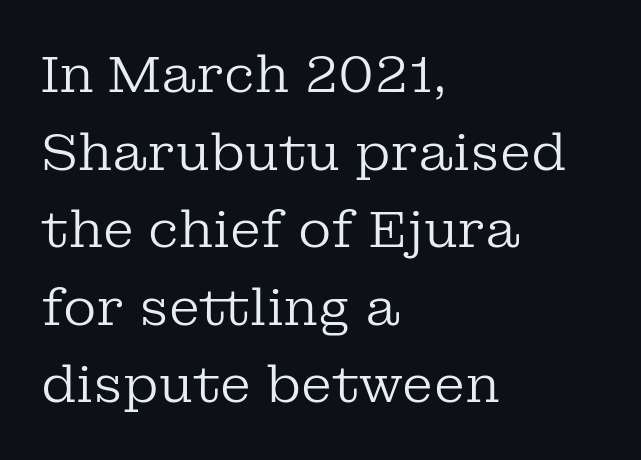
{"serif": "yes", "italic": "no", "bold": "no", "weight": "regular", "width": "normal", "stroke_contrast": "low", "x_height": "medium", "monospaced": "no", "underline": "no", "align": "left", "line_spacing": "normal", "line_spacing_ratio": 1.52, "letter_spacing": "normal", "letter_spacing_em": 0.0, "glyph_px": 51}
